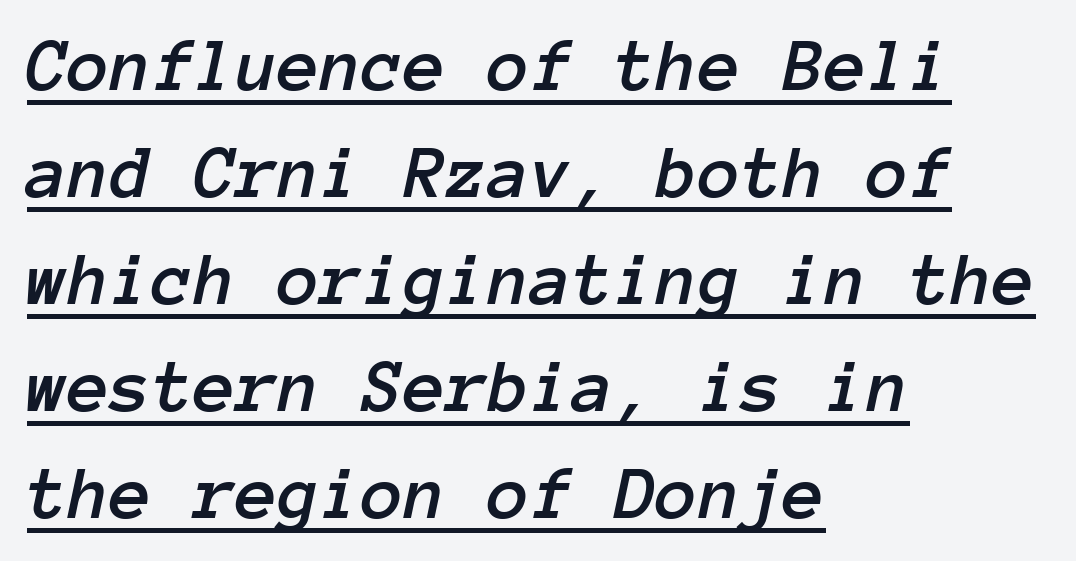
The image shows 77 px text type, italic (leaning right), monospaced; set left-aligned, normal line spacing (1.39x), normal letter spacing, underlined; low stroke contrast and a medium x-height.
